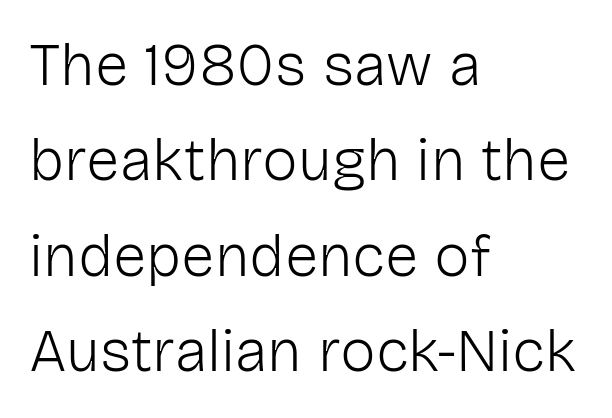
The image shows 60 px light sans-serif type, upright; set left-aligned, normal line spacing (1.59x), normal letter spacing, not underlined; low stroke contrast and a medium x-height.
